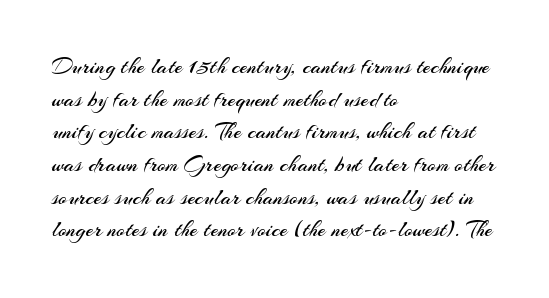
Q: Is the text bold? A: No.
Q: Is the text italic (slanted)? A: Yes.
Q: Is the text underlined? A: No.
Q: How is the paragraph aligned? A: Left-aligned.
Q: Is the spacing between letters normal or unusually wide? A: Normal.
Q: Is the spacing between lines tight, normal or loose? A: Normal.
